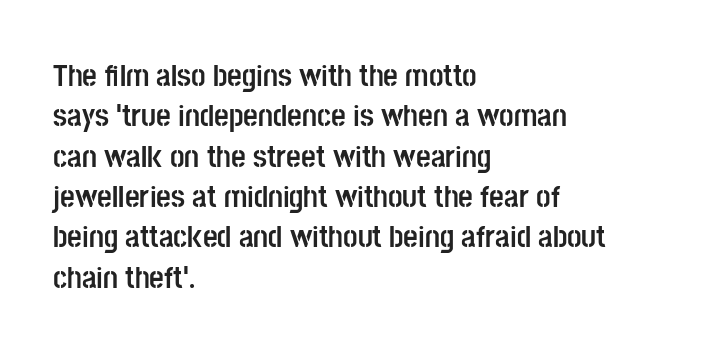
{"serif": "no", "italic": "no", "bold": "yes", "weight": "semibold", "width": "condensed", "stroke_contrast": "low", "x_height": "large", "monospaced": "no", "underline": "no", "align": "left", "line_spacing": "normal", "line_spacing_ratio": 1.26, "letter_spacing": "normal", "letter_spacing_em": 0.0, "glyph_px": 32}
